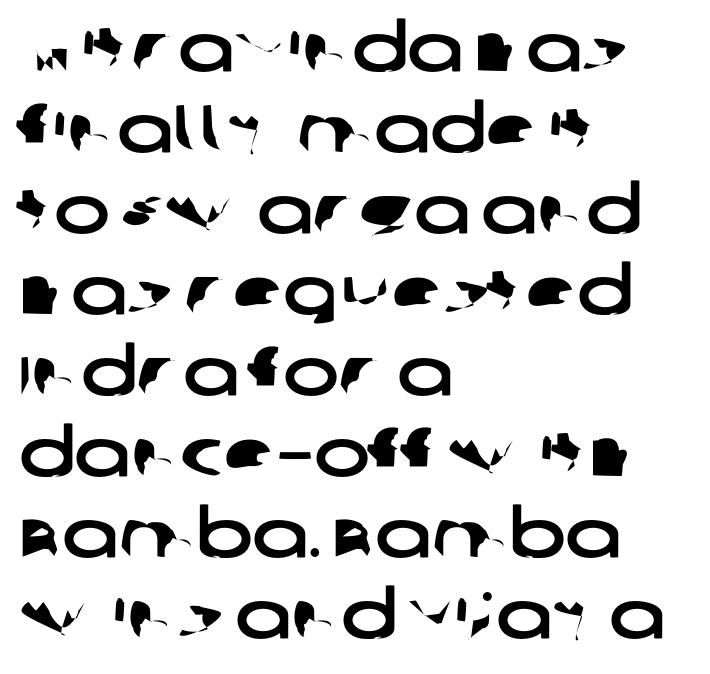
Q: Is the typeface a serif or a sans-serif typeface? A: Sans-serif.
Q: Is the text underlined? A: No.
Q: How is the paragraph aligned? A: Left-aligned.
Q: Is the spacing between letters normal or unusually wide? A: Normal.
Q: Width (condensed, normal, or wide)? A: Wide.
Q: Stroke contrast? A: Low.
Q: x-height? A: Large.
Q: Monospaced? A: No.
